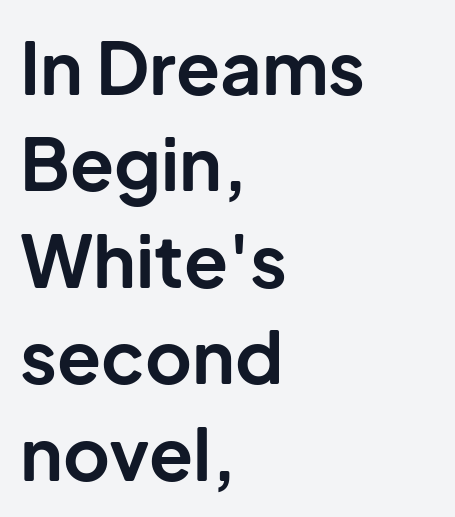
Tall strokes in this sample are plumb rather than angled. Caption: standard tracking, unaltered. These lines sit exactly where default settings would place them. Typographic density is high because the face is bold. Quick note: underline off.
